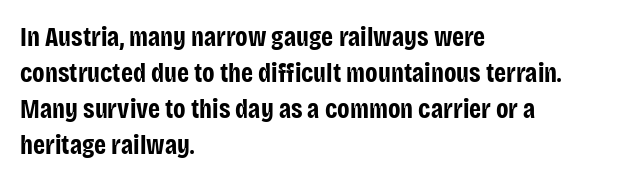
Q: Is the text bold? A: Yes.
Q: Is the text italic (slanted)? A: No, it is upright.
Q: Is the text underlined? A: No.
Q: How is the paragraph aligned? A: Left-aligned.
Q: Is the spacing between letters normal or unusually wide? A: Normal.
Q: Is the spacing between lines tight, normal or loose? A: Normal.
